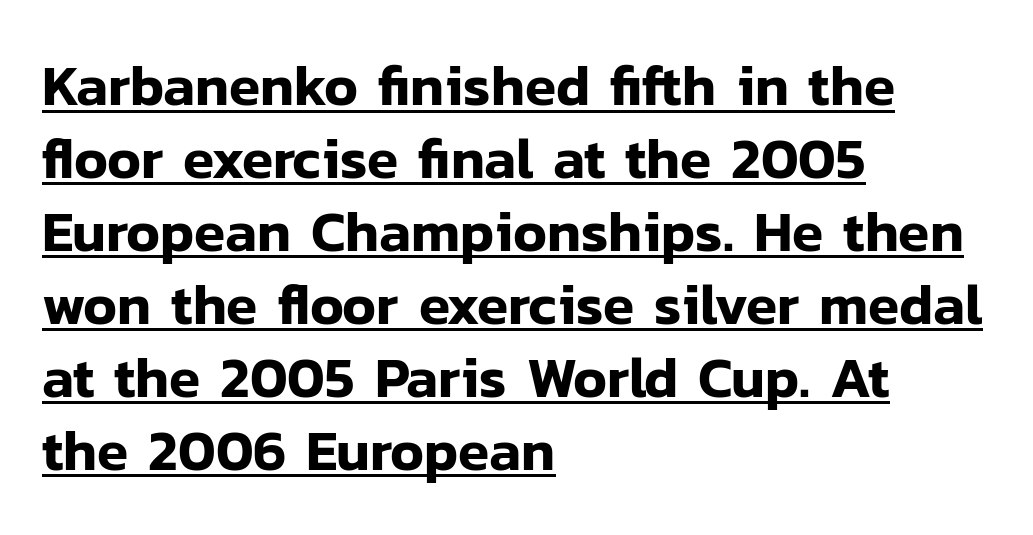
The image shows 57 px sans-serif type, upright; set left-aligned, normal line spacing (1.28x), normal letter spacing, underlined; low stroke contrast and a medium x-height.
